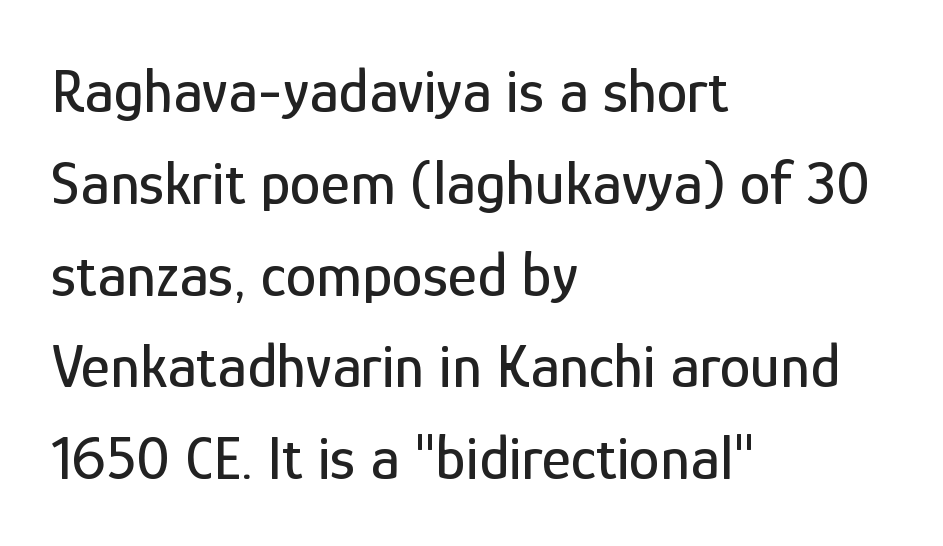
{"serif": "no", "italic": "no", "width": "condensed", "stroke_contrast": "low", "x_height": "medium", "monospaced": "no", "underline": "no", "align": "left", "line_spacing": "normal", "line_spacing_ratio": 1.48, "letter_spacing": "normal", "letter_spacing_em": 0.0, "glyph_px": 62}
